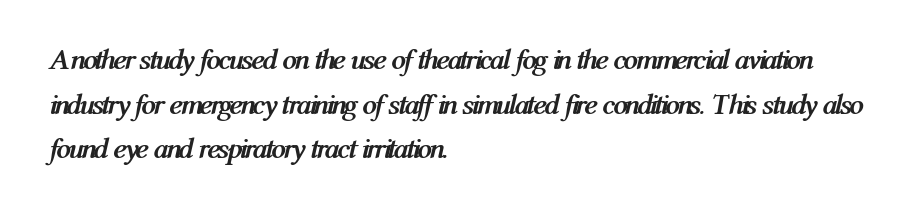
The image shows 29 px semibold, condensed type, italic (leaning right); set left-aligned, normal line spacing (1.54x), normal letter spacing, not underlined; medium stroke contrast and a medium x-height.
